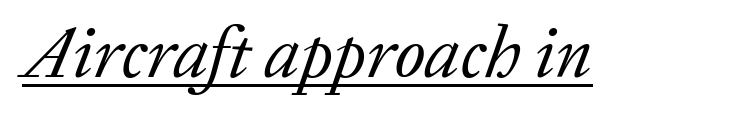
{"serif": "yes", "italic": "yes", "lean": "right", "slant_degrees": 20, "bold": "no", "weight": "regular", "width": "normal", "stroke_contrast": "low", "x_height": "medium", "monospaced": "no", "underline": "yes", "letter_spacing": "normal", "letter_spacing_em": 0.0, "glyph_px": 72}
